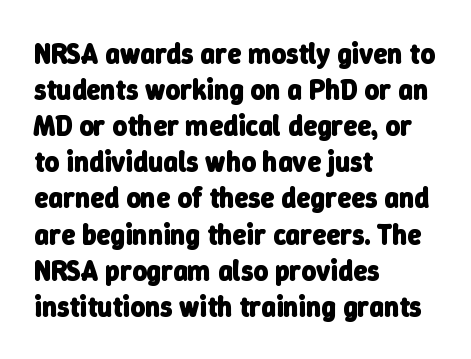
Do the characters align in a grid? No, the font is proportional. What kind of face is this? One without serifs — a sans. The letterforms sit shoulder to shoulder at normal distance. All the whitespace from short lines collects on the right. Set as a true bold cut, around the 700 mark. The leading is moderate, giving the passage an even texture.
